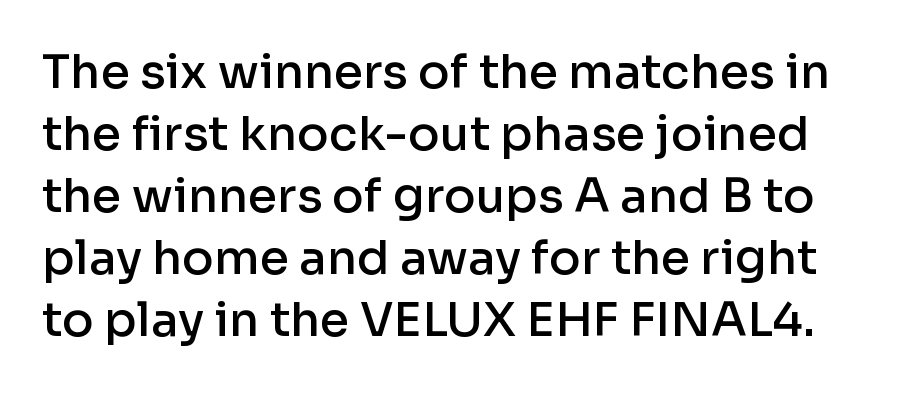
Q: Is the text bold? A: Semi-bold.
Q: Is the text italic (slanted)? A: No, it is upright.
Q: Is the typeface a serif or a sans-serif typeface? A: Sans-serif.
Q: Is the text underlined? A: No.
Q: Is the spacing between letters normal or unusually wide? A: Normal.
Q: Is the spacing between lines tight, normal or loose? A: Normal.
Q: Width (condensed, normal, or wide)? A: Normal.
Q: Stroke contrast? A: Low.
Q: x-height? A: Medium.
Q: Monospaced? A: No.
